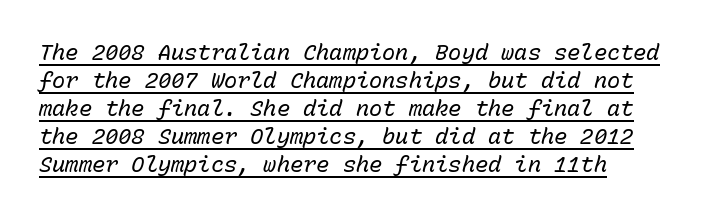
The words here are underlined. The lines sit at an ordinary, default distance from one another. Honestly, the letter spacing is just normal — you wouldn't notice it. One-word summary of the alignment: left.
